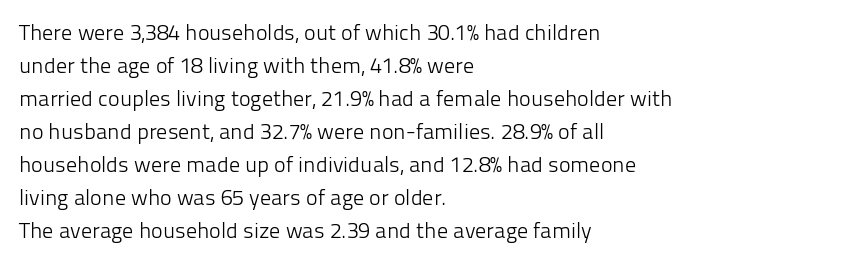
The image shows 22 px text type, upright; set left-aligned, normal line spacing (1.5x), normal letter spacing, not underlined.
